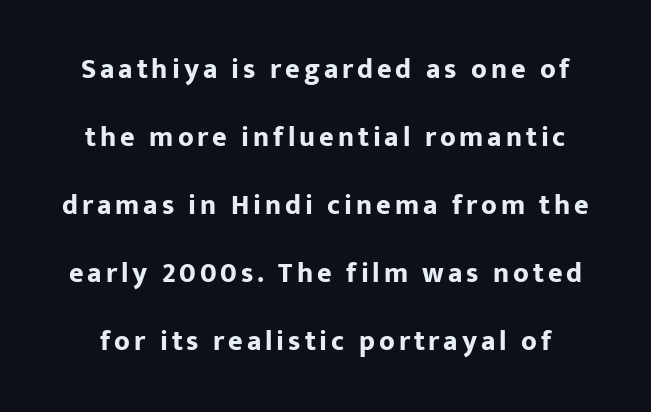
The image shows 28 px bold sans-serif type, upright; set loose line spacing (2.43x), not underlined; low stroke contrast and a medium x-height.
